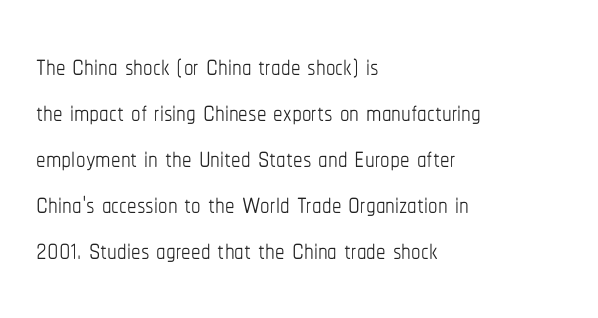
Note the varied advance widths — an 'i' is clearly narrower than an 'm'. The string is rendered with underlining switched off. This is the regular roman posture of the typeface. A light-to-regular cut is what we see here.
